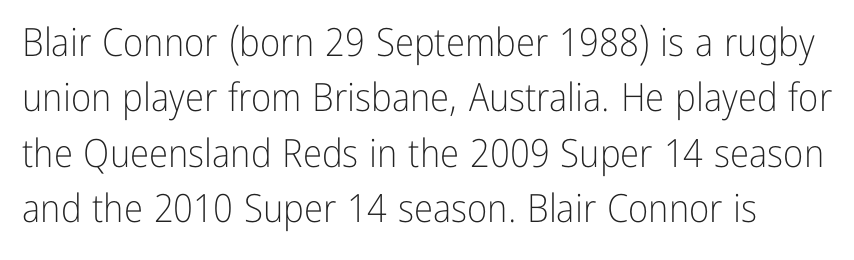
{"serif": "no", "italic": "no", "bold": "no", "weight": "light", "width": "condensed", "stroke_contrast": "low", "x_height": "medium", "monospaced": "no", "underline": "no", "line_spacing": "normal", "line_spacing_ratio": 1.42, "letter_spacing": "normal", "letter_spacing_em": 0.0, "glyph_px": 39}
